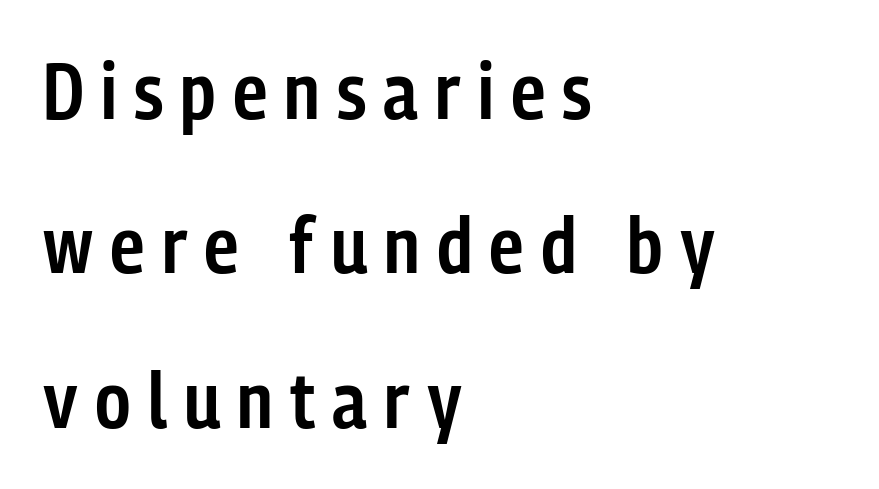
The image shows 78 px semibold, condensed sans-serif type, upright; set left-aligned, loose line spacing (1.98x), unusually wide letter spacing (+0.22 em), not underlined; low stroke contrast and a medium x-height.
